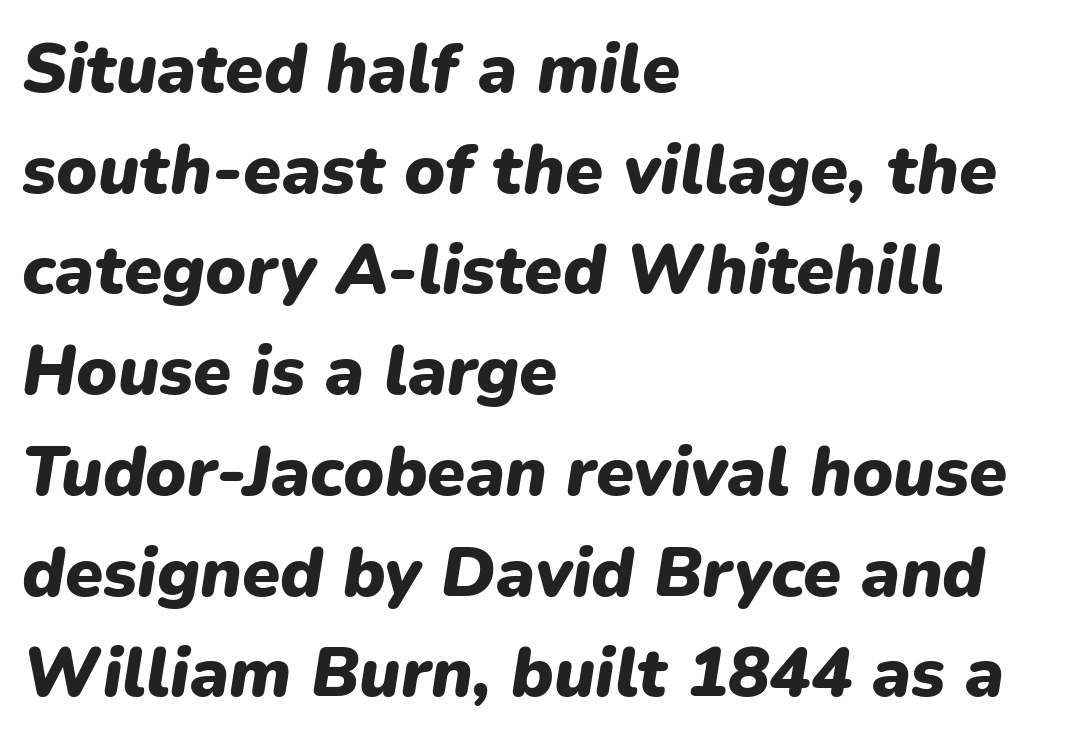
The image shows 69 px heavy type, italic (leaning right); set left-aligned, normal line spacing (1.46x), normal letter spacing, not underlined; low stroke contrast and a medium x-height.
